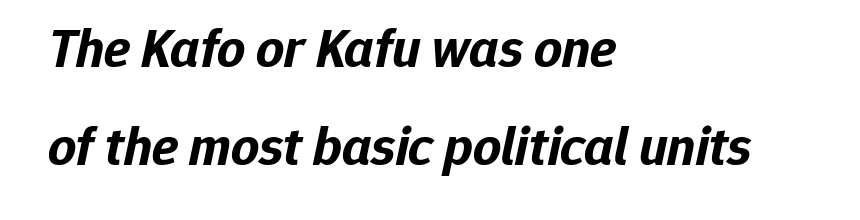
Q: Is the text bold? A: Yes.
Q: Is the text italic (slanted)? A: Yes, it leans right by about 12 degrees.
Q: Is the text underlined? A: No.
Q: How is the paragraph aligned? A: Left-aligned.
Q: Is the spacing between letters normal or unusually wide? A: Normal.
Q: Width (condensed, normal, or wide)? A: Normal.
Q: Stroke contrast? A: Low.
Q: x-height? A: Medium.
Q: Monospaced? A: No.
